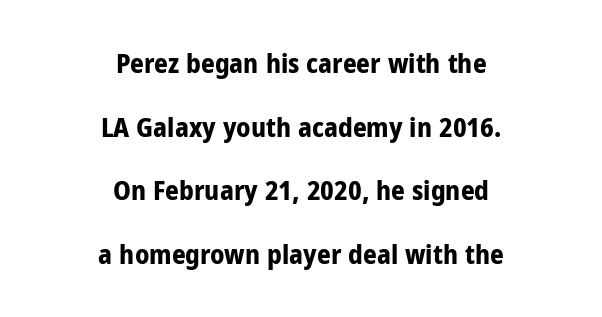
Q: Is the text bold? A: Yes.
Q: Is the text italic (slanted)? A: No, it is upright.
Q: Is the text underlined? A: No.
Q: How is the paragraph aligned? A: Centered.
Q: Is the spacing between letters normal or unusually wide? A: Normal.
Q: Is the spacing between lines tight, normal or loose? A: Loose.
